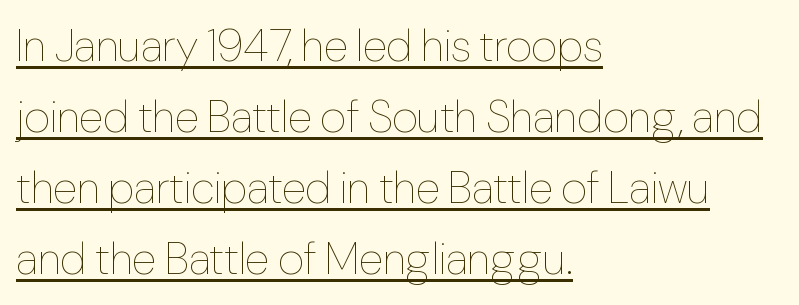
{"italic": "no", "bold": "no", "weight": "thin", "width": "condensed", "stroke_contrast": "low", "x_height": "medium", "monospaced": "no", "underline": "yes", "align": "left", "line_spacing": "normal", "line_spacing_ratio": 1.58, "letter_spacing": "normal", "letter_spacing_em": 0.0, "glyph_px": 45}
